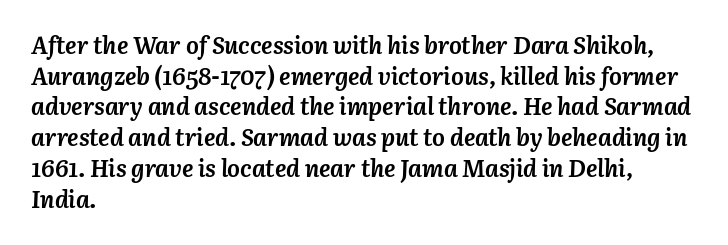
{"italic": "yes", "lean": "right", "slant_degrees": 3, "bold": "yes", "underline": "no", "align": "left", "line_spacing": "normal", "line_spacing_ratio": 1.28, "letter_spacing": "normal", "letter_spacing_em": 0.0, "glyph_px": 24}
